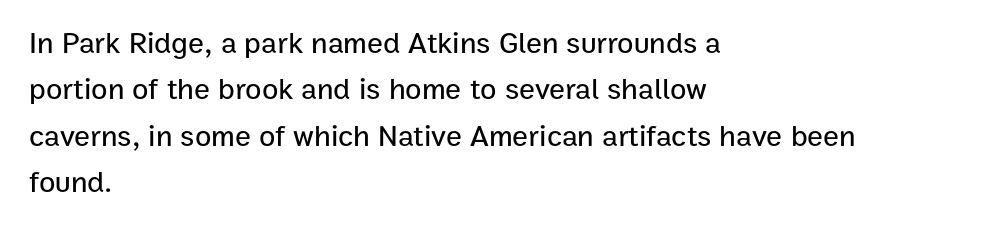
The image shows 30 px sans-serif type, upright; set left-aligned, normal line spacing (1.55x), normal letter spacing, not underlined; low stroke contrast and a medium x-height.
